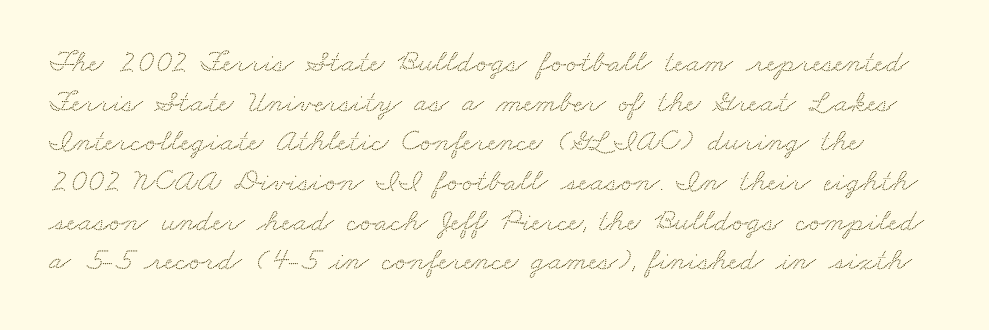
Q: Is the typeface a serif or a sans-serif typeface? A: Serif.
Q: Is the text underlined? A: No.
Q: Is the spacing between letters normal or unusually wide? A: Normal.
Q: Width (condensed, normal, or wide)? A: Wide.
Q: Stroke contrast? A: Medium.
Q: x-height? A: Small.
Q: Monospaced? A: No.
